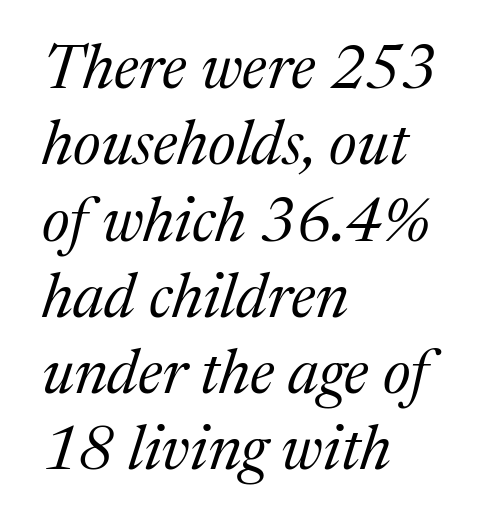
The image shows 62 px regular-weight serif type, italic (leaning right); set left-aligned, line spacing 1.23x, normal letter spacing, not underlined; medium stroke contrast and a medium x-height.
